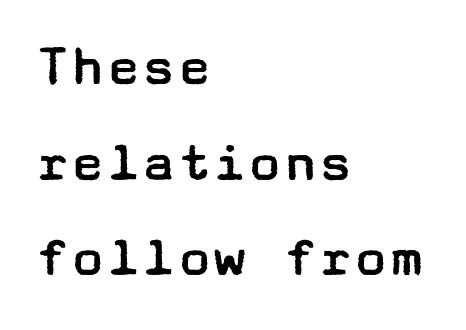
Is there much room between lines? A standard amount, neither cramped nor airy. No word sits above an underline. The rag falls on the right side of this text block. The font family rendered here belongs to the sans-serif group. Every character sits straight up, as roman type does. Words appear dense and cohesive because spacing is normal.
